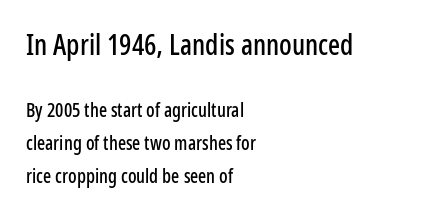
Q: Is the text italic (slanted)? A: No, it is upright.
Q: Is the typeface a serif or a sans-serif typeface? A: Sans-serif.
Q: Is the text underlined? A: No.
Q: How is the paragraph aligned? A: Left-aligned.
Q: Is the spacing between letters normal or unusually wide? A: Normal.
Q: Which block of text is set in a larger size, the first (top) or the second (bottom)? A: The first (top) one.
Q: Width (condensed, normal, or wide)? A: Condensed.
Q: Stroke contrast? A: Low.
Q: x-height? A: Medium.
Q: Monospaced? A: No.
